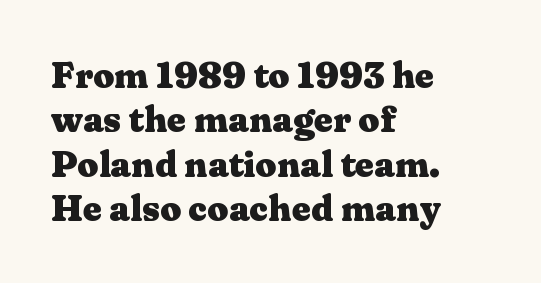
The image shows 37 px heavy, wide serif type, upright; set left-aligned, line spacing 1.2x, normal letter spacing, not underlined; medium stroke contrast and a medium x-height.
